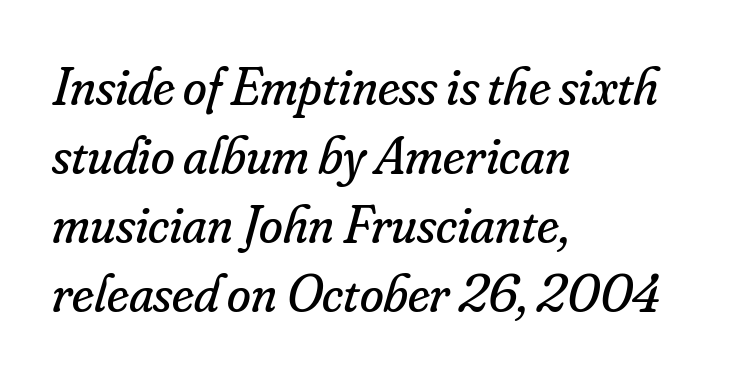
The image shows 54 px regular-weight serif type, italic (leaning right); set left-aligned, normal line spacing (1.28x), normal letter spacing, not underlined; low stroke contrast and a small x-height.
